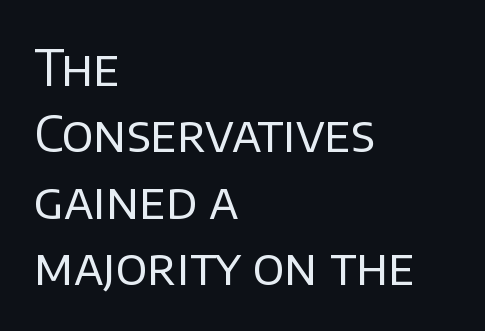
Check where the strokes stop: nothing finishes them off — pure sans. Interline gaps are of average width in this sample. The space directly below the letters is spotless. Letters have the restrained weight of plain body copy at most. A typesetter would call this proportional, since set widths differ per character. You could call the tracking neutral — neither tight nor loose.
